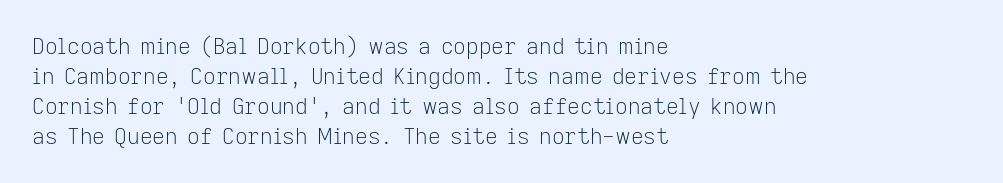
The image shows 22 px text type, upright; set left-aligned, normal line spacing (1.37x), normal letter spacing, not underlined.
